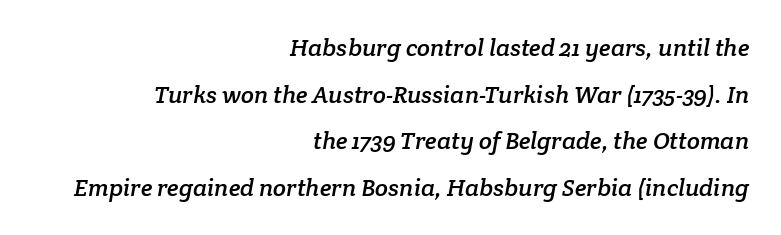
The image shows 24 px text type; set right-aligned, loose line spacing (1.94x), normal letter spacing, not underlined.
